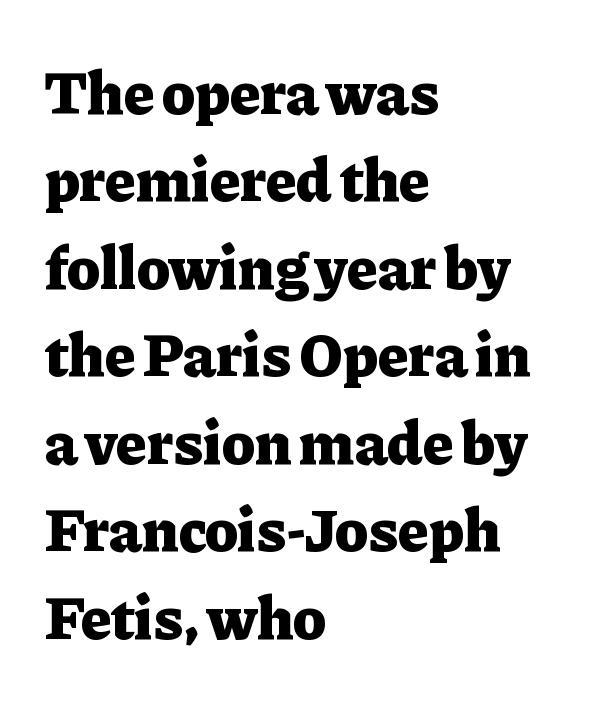
The image shows 62 px heavy serif type, upright; set left-aligned, normal line spacing (1.41x), normal letter spacing, not underlined; low stroke contrast and a medium x-height.
